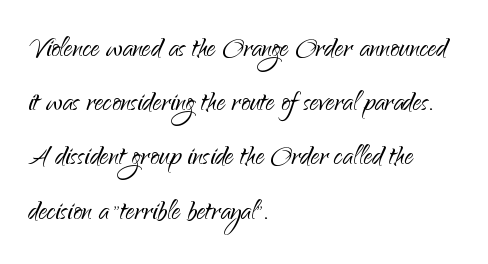
The image shows 35 px light sans-serif type; set left-aligned, normal line spacing (1.55x), normal letter spacing, not underlined; low stroke contrast and a small x-height.
